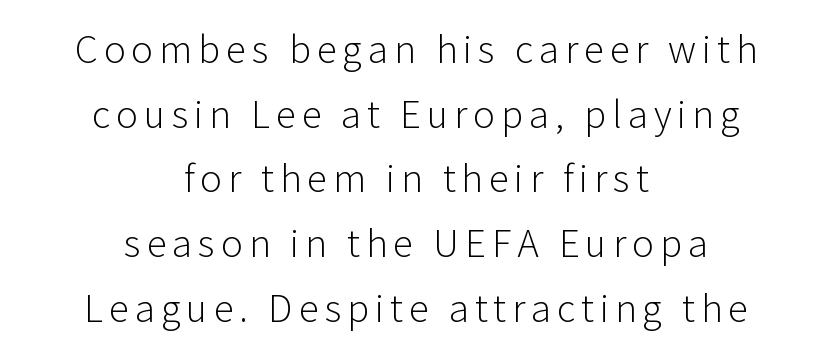
I'd call this a sans setting — the letters go barefoot. Only glyphs here, with clear space below each row. Character widths vary here, with narrow letters taking less room than wide ones. Bold? No — there's no thickening of the strokes.
